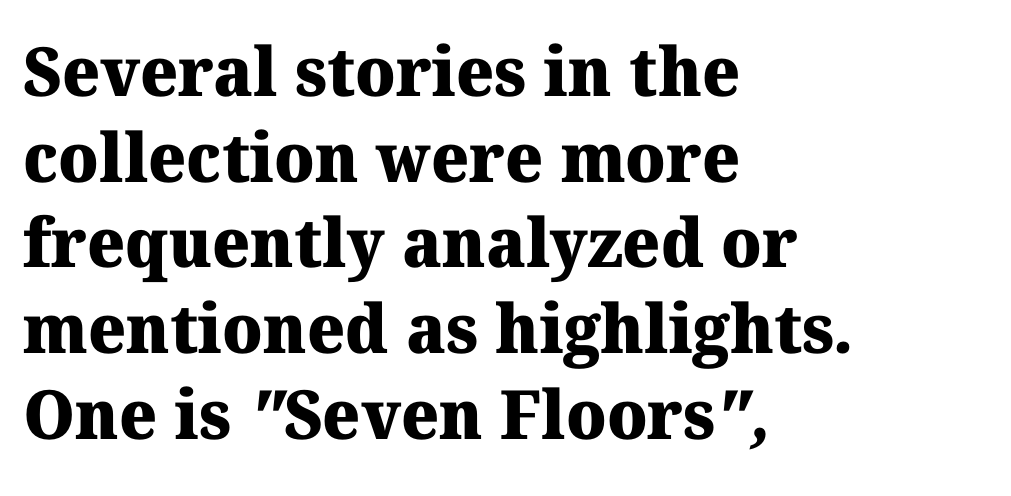
Q: Is the text bold? A: Yes.
Q: Is the typeface a serif or a sans-serif typeface? A: Serif.
Q: Is the text underlined? A: No.
Q: How is the paragraph aligned? A: Left-aligned.
Q: Is the spacing between letters normal or unusually wide? A: Normal.
Q: Is the spacing between lines tight, normal or loose? A: Normal.
Q: Width (condensed, normal, or wide)? A: Normal.
Q: Stroke contrast? A: Medium.
Q: x-height? A: Medium.
Q: Monospaced? A: No.
